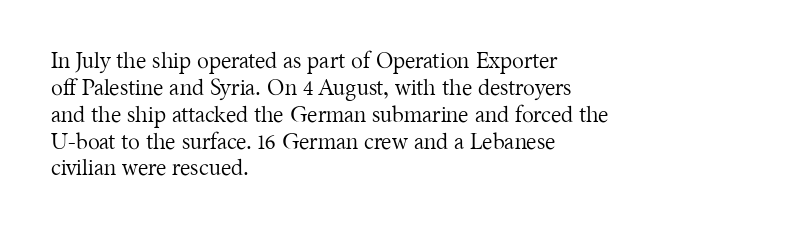
{"italic": "no", "bold": "no", "underline": "no", "align": "left", "line_spacing_ratio": 1.22, "letter_spacing": "normal", "letter_spacing_em": 0.0, "glyph_px": 22}
